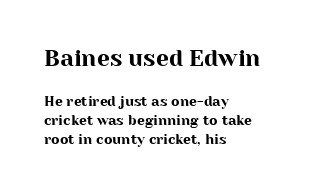
Q: Is the text italic (slanted)? A: No, it is upright.
Q: Is the text underlined? A: No.
Q: How is the paragraph aligned? A: Left-aligned.
Q: Is the spacing between letters normal or unusually wide? A: Normal.
Q: Is the spacing between lines tight, normal or loose? A: Normal.
Q: Which block of text is set in a larger size, the first (top) or the second (bottom)? A: The first (top) one.
